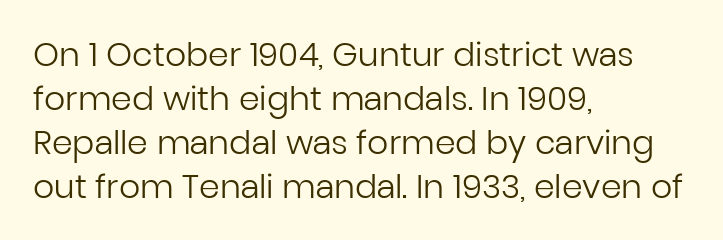
The image shows 33 px regular-weight sans-serif type, upright; set left-aligned, normal line spacing (1.33x), normal letter spacing, not underlined; low stroke contrast and a medium x-height.
